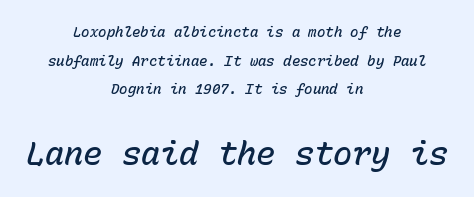
These two chunks differ in scale, with the bottom chunk taking the larger measure. Observe the lean: these are italic letterforms. How would I describe the line gaps? Wide and relaxed. The area under the type is left untouched.
